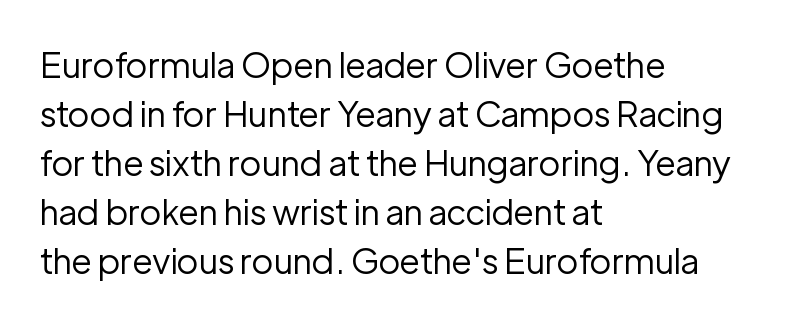
The text was rendered using a sans face with plain stroke endings. Words appear dense and cohesive because spacing is normal. This sample has the flowing, uneven cadence of proportional lettering. Every character sits straight up, as roman type does.
